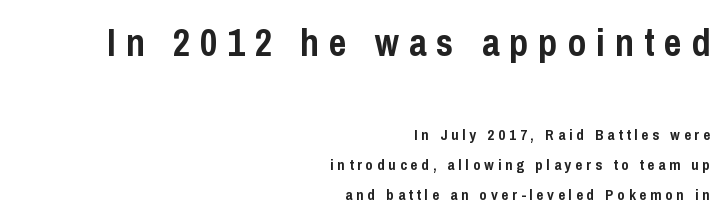
Looks like regular typesetting: each glyph gets only the width it needs. A great deal of white space separates one row of letters from the next. Plain, unruled lines of type. Layout note: lines flush right.
